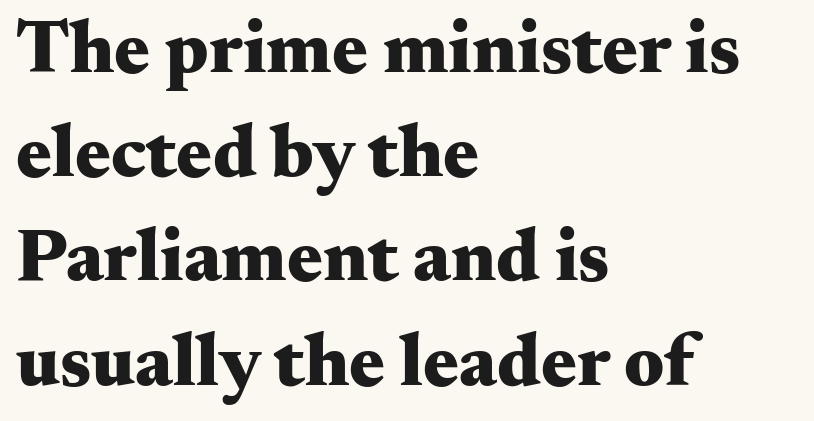
All the whitespace from short lines collects on the right. Looks like regular typesetting: each glyph gets only the width it needs. The vertical gap from one line to the next is medium. There is no visible air inserted between adjacent glyphs.
